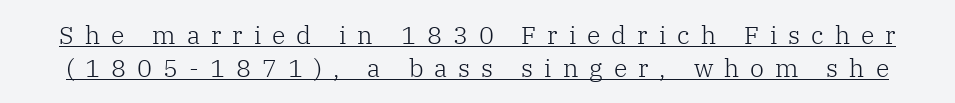
The image shows 25 px text type, upright; set normal line spacing (1.34x), unusually wide letter spacing (+0.44 em), underlined.
